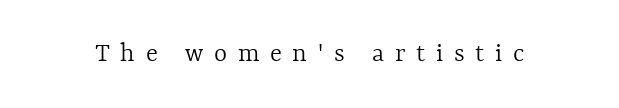
{"italic": "no", "bold": "no", "weight": "light", "width": "normal", "x_height": "medium", "monospaced": "no", "underline": "no", "letter_spacing": "wide", "letter_spacing_em": 0.38, "glyph_px": 28}
